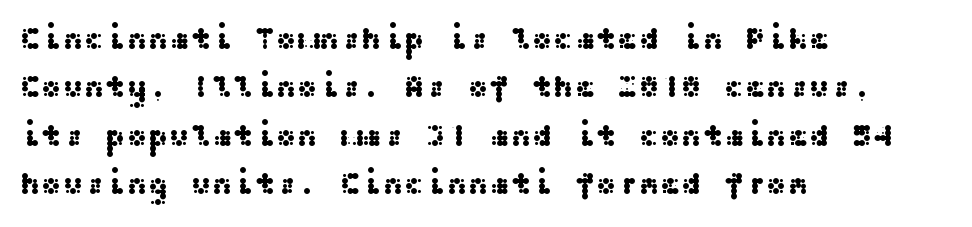
Q: Is the text italic (slanted)? A: No, it is upright.
Q: Is the typeface a serif or a sans-serif typeface? A: Sans-serif.
Q: Is the text underlined? A: No.
Q: How is the paragraph aligned? A: Left-aligned.
Q: Is the spacing between letters normal or unusually wide? A: Normal.
Q: Is the spacing between lines tight, normal or loose? A: Normal.
Q: Width (condensed, normal, or wide)? A: Wide.
Q: Stroke contrast? A: Medium.
Q: x-height? A: Medium.
